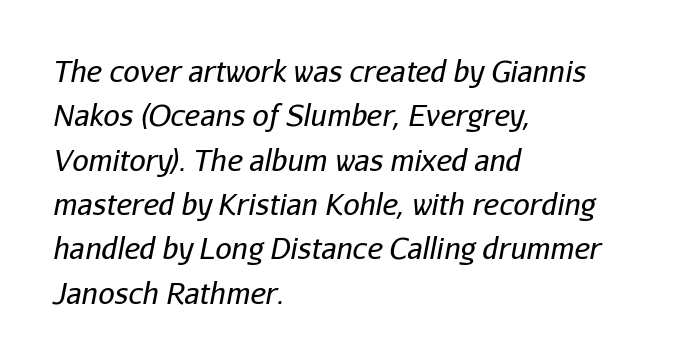
{"italic": "yes", "lean": "right", "slant_degrees": 11, "bold": "no", "weight": "regular", "width": "normal", "stroke_contrast": "low", "x_height": "medium", "monospaced": "no", "underline": "no", "align": "left", "line_spacing": "normal", "line_spacing_ratio": 1.53, "letter_spacing": "normal", "letter_spacing_em": 0.0, "glyph_px": 29}
